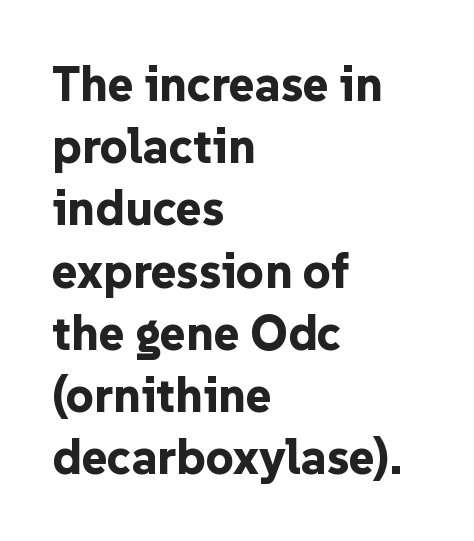
Stroke terminals: plain, sans-serif. Where is the straight margin? On the left. I'd describe the lettering as bold — thick and assertive. Summary of vertical rhythm: regular, with standard interline spacing.
